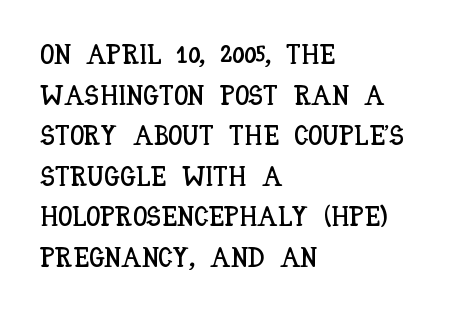
Q: Is the text italic (slanted)? A: No, it is upright.
Q: Is the text underlined? A: No.
Q: How is the paragraph aligned? A: Left-aligned.
Q: Is the spacing between letters normal or unusually wide? A: Normal.
Q: Is the spacing between lines tight, normal or loose? A: Normal.
Q: Width (condensed, normal, or wide)? A: Condensed.
Q: Stroke contrast? A: Low.
Q: x-height? A: Large.
Q: Monospaced? A: No.
